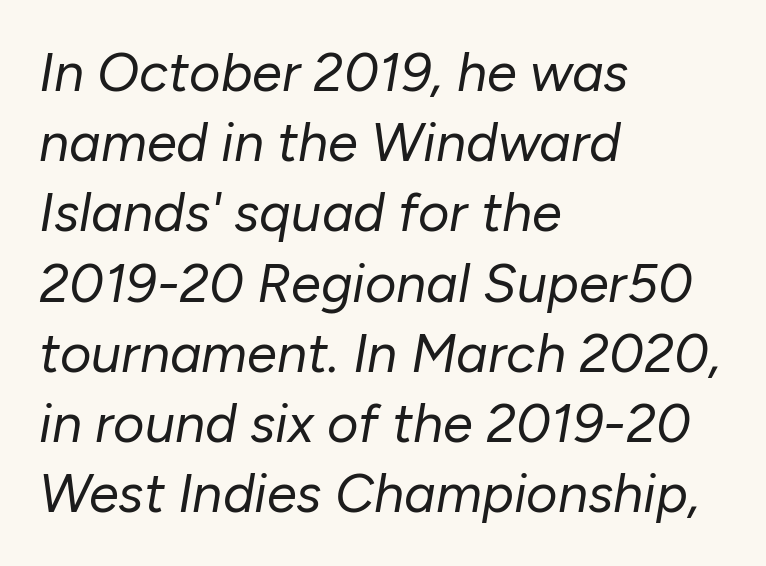
Weight: regular or lighter. The letters are slanted; this is an italic face. Inter-character spacing is left at the font's built-in metrics. Horizontally, the lines are justified to the leading edge only. If you measured baseline to baseline, you'd find a middling distance. These lines are rendered in a variable-pitch font.
